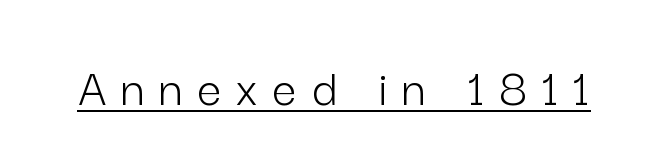
{"serif": "no", "italic": "no", "bold": "no", "weight": "light", "width": "normal", "stroke_contrast": "low", "x_height": "medium", "monospaced": "no", "underline": "yes", "letter_spacing": "wide", "letter_spacing_em": 0.27, "glyph_px": 54}
